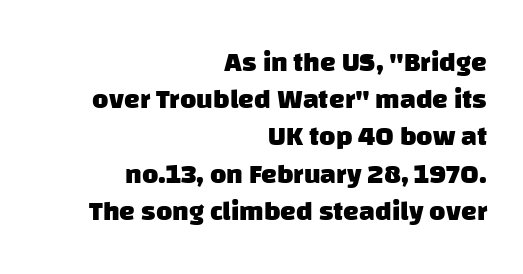
Alignment: flush right. Characters follow at the spacing the type designer built in. This sample keeps an unexceptional amount of space between lines. Each letter keeps its own natural width here, so spacing adapts to shape. Check the space under the baseline: it is left empty. Note: no serifs on the glyphs.
